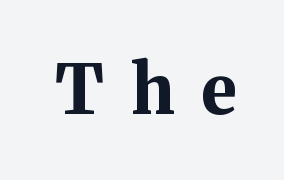
The image shows 68 px bold serif type, upright; set unusually wide letter spacing (+0.4 em), not underlined; medium stroke contrast and a medium x-height.
